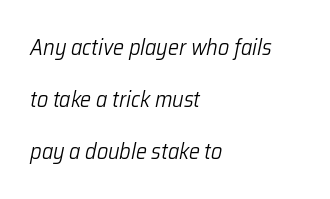
Q: Is the text bold? A: No.
Q: Is the text italic (slanted)? A: Yes, it leans right by about 12 degrees.
Q: Is the text underlined? A: No.
Q: How is the paragraph aligned? A: Left-aligned.
Q: Is the spacing between letters normal or unusually wide? A: Normal.
Q: Is the spacing between lines tight, normal or loose? A: Loose.
